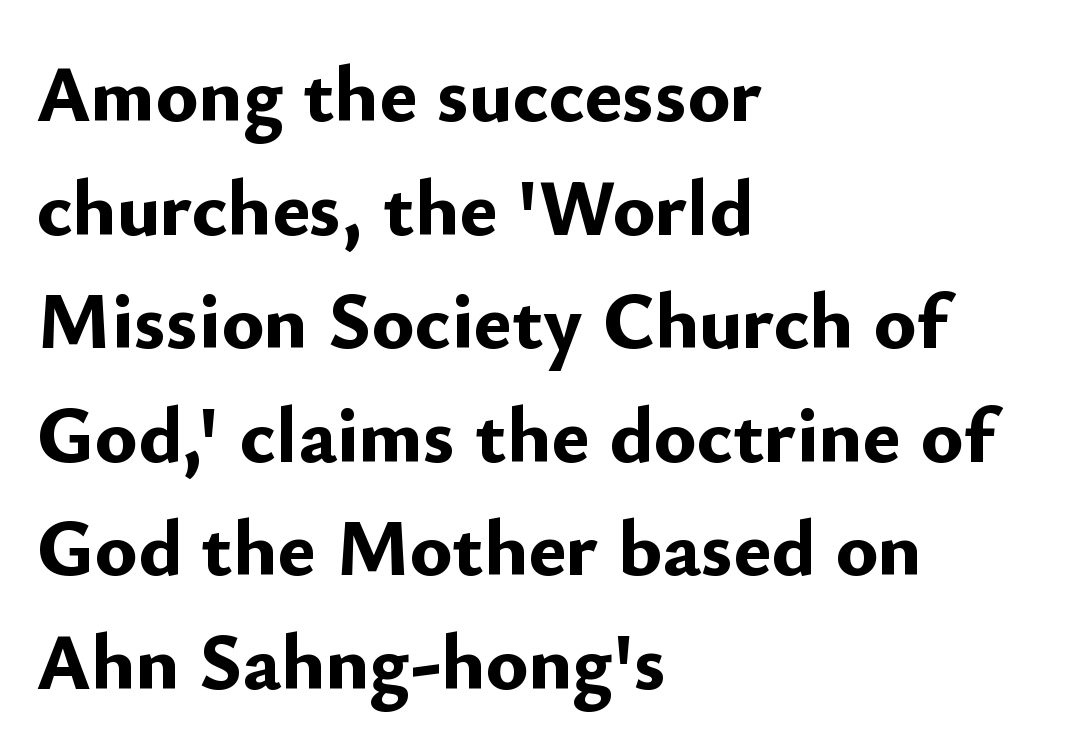
{"serif": "no", "italic": "no", "bold": "yes", "weight": "bold", "width": "normal", "stroke_contrast": "low", "x_height": "small", "monospaced": "no", "underline": "no", "align": "left", "line_spacing": "normal", "line_spacing_ratio": 1.42, "letter_spacing": "normal", "letter_spacing_em": 0.0, "glyph_px": 80}
